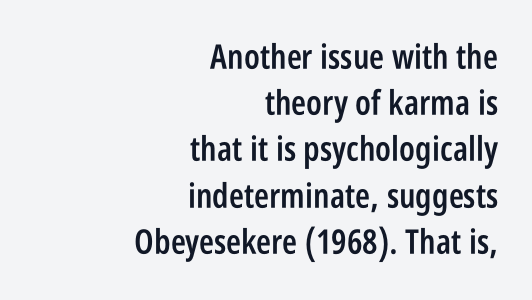
The image shows 34 px semibold, condensed sans-serif type, upright; set right-aligned, normal line spacing (1.36x), normal letter spacing, not underlined; low stroke contrast and a large x-height.
